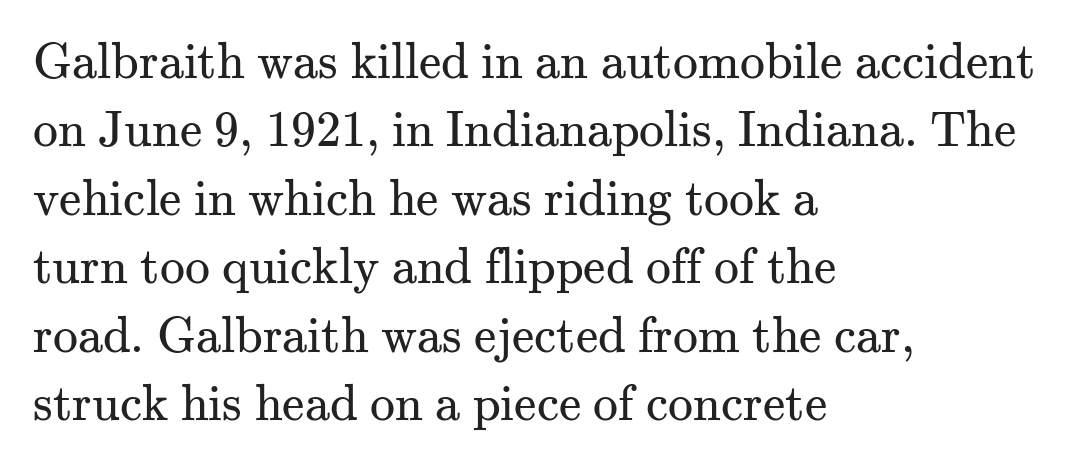
The image shows 50 px regular-weight serif type, upright; set left-aligned, normal line spacing (1.37x), normal letter spacing, not underlined; medium stroke contrast and a small x-height.
